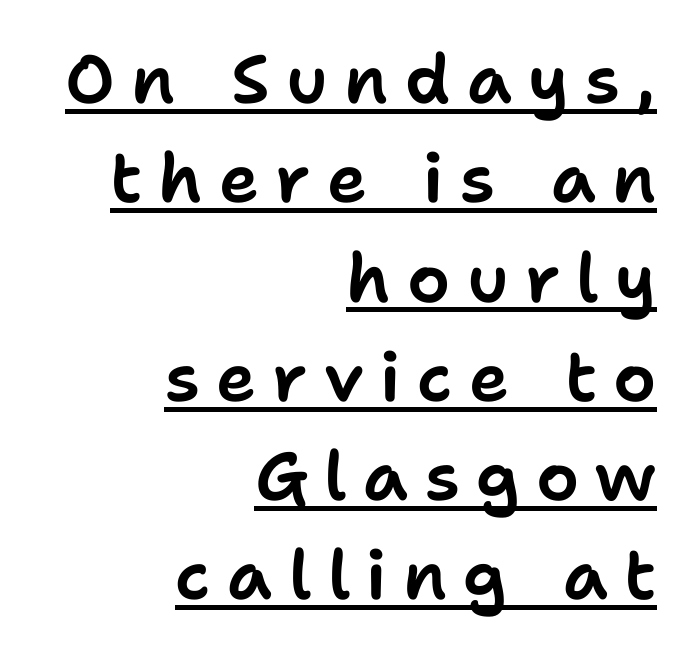
Letter spacing: wide. This rendering employs a face without finishing strokes, i.e., a sans-serif. You can see a thin bar hugging the bottom of the glyphs. A roman cut, with each character standing at attention. The space between consecutive lines is moderate. In CSS terms this would be text-align: right.
